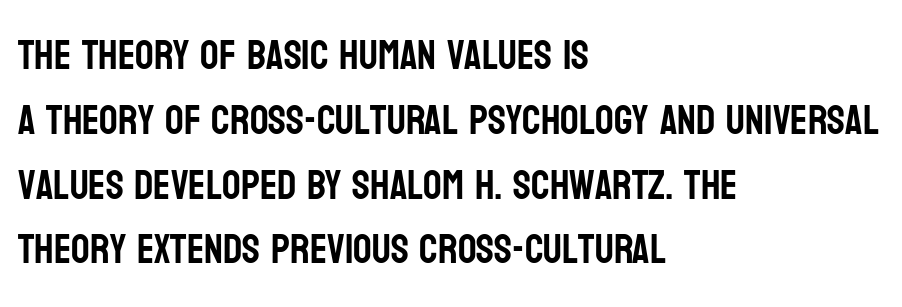
Q: Is the text italic (slanted)? A: No, it is upright.
Q: Is the typeface a serif or a sans-serif typeface? A: Sans-serif.
Q: Is the text underlined? A: No.
Q: How is the paragraph aligned? A: Left-aligned.
Q: Is the spacing between letters normal or unusually wide? A: Normal.
Q: Is the spacing between lines tight, normal or loose? A: Normal.
Q: Width (condensed, normal, or wide)? A: Condensed.
Q: Stroke contrast? A: Low.
Q: x-height? A: Large.
Q: Monospaced? A: No.
